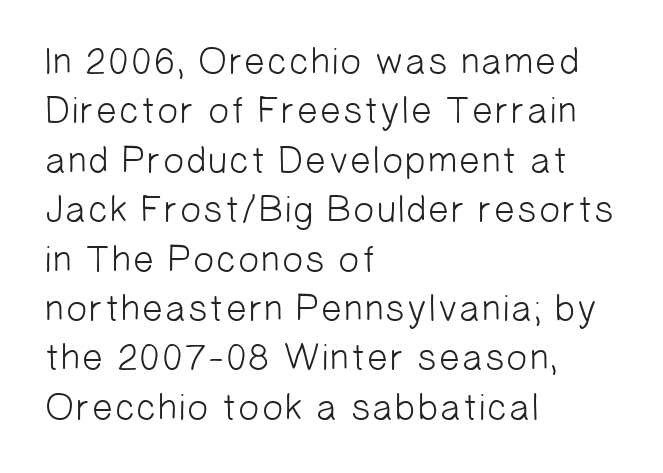
{"serif": "no", "bold": "no", "weight": "light", "width": "normal", "stroke_contrast": "low", "x_height": "medium", "monospaced": "no", "underline": "no", "align": "left", "line_spacing": "normal", "line_spacing_ratio": 1.3, "letter_spacing": "normal", "letter_spacing_em": 0.0, "glyph_px": 38}
